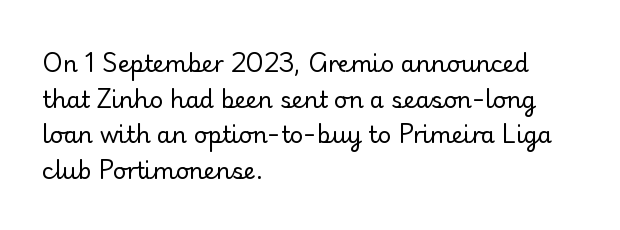
{"italic": "no", "bold": "no", "underline": "no", "align": "left", "line_spacing": "normal", "line_spacing_ratio": 1.55, "letter_spacing": "normal", "letter_spacing_em": 0.0, "glyph_px": 23}
